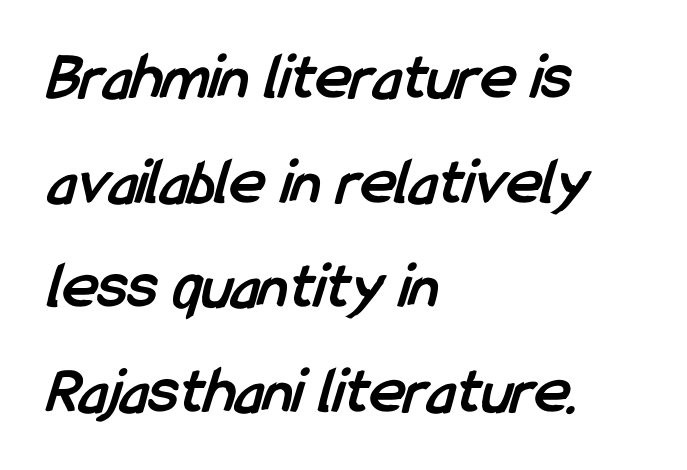
The image shows 67 px semibold, condensed sans-serif type; set left-aligned, normal line spacing (1.56x), normal letter spacing, not underlined; low stroke contrast and a medium x-height.
